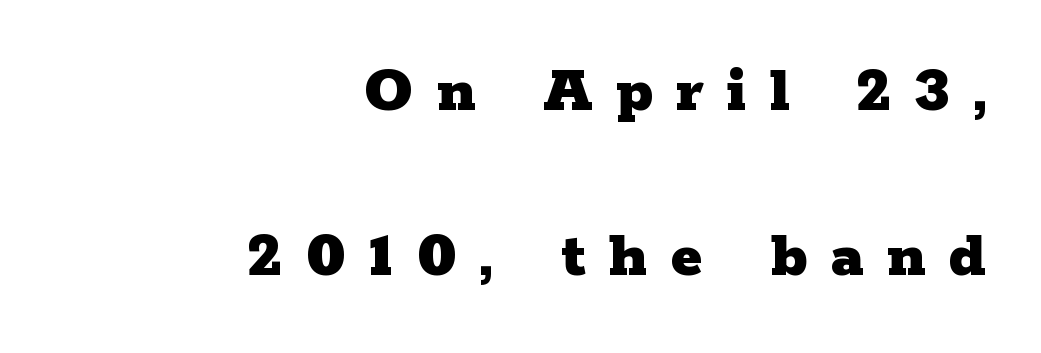
Q: Is the text bold? A: Yes.
Q: Is the text italic (slanted)? A: No, it is upright.
Q: Is the typeface a serif or a sans-serif typeface? A: Serif.
Q: Is the text underlined? A: No.
Q: How is the paragraph aligned? A: Right-aligned.
Q: Is the spacing between letters normal or unusually wide? A: Unusually wide.
Q: Is the spacing between lines tight, normal or loose? A: Loose.
Q: Width (condensed, normal, or wide)? A: Wide.
Q: Stroke contrast? A: Low.
Q: x-height? A: Medium.
Q: Monospaced? A: No.
